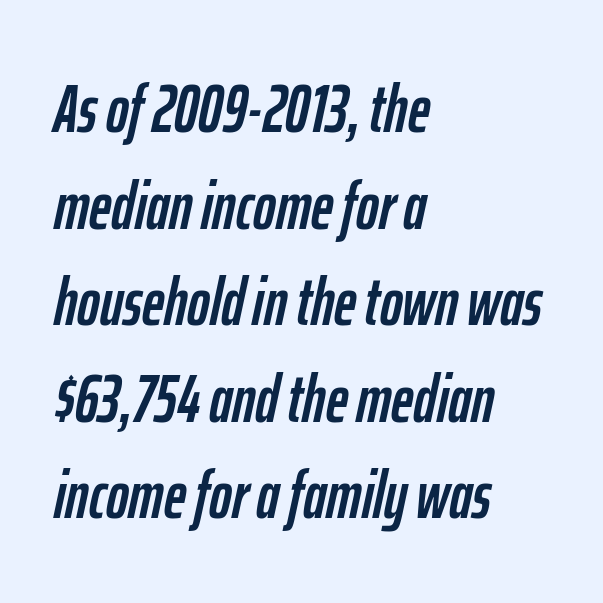
These lines are rendered in a variable-pitch font. Successive baselines arrive at the customary interval. Tall strokes in this sample are angled rather than plumb. Honestly, the letter spacing is just normal — you wouldn't notice it.
